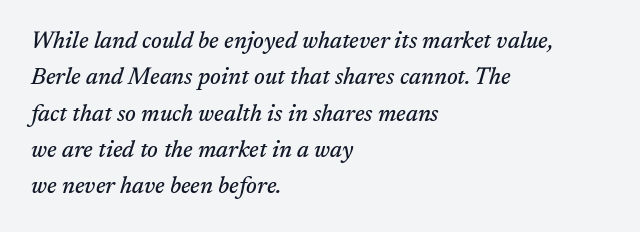
The image shows 23 px text type, italic (leaning right); set left-aligned, normal line spacing (1.58x), normal letter spacing, not underlined.
